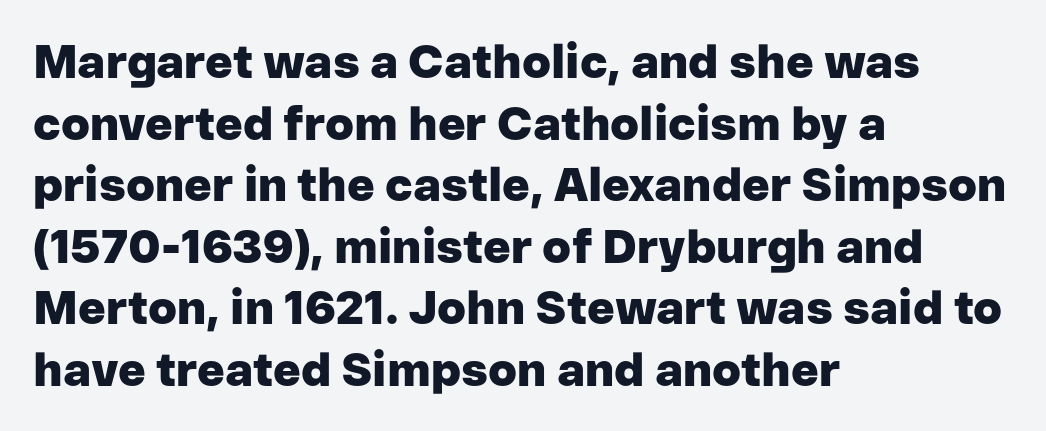
A typesetter would call this proportional, since set widths differ per character. Honestly, the row spacing looks completely unremarkable. This sample uses a sans-serif face. Beneath every word, the page is bare. Line beginnings align vertically; line endings do not. The letters stand straight up with perfectly vertical stems.
